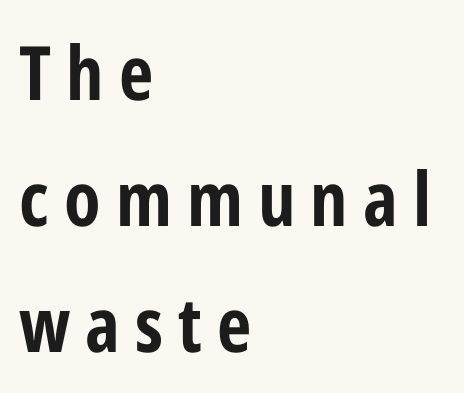
{"serif": "no", "italic": "no", "width": "condensed", "stroke_contrast": "low", "x_height": "medium", "monospaced": "no", "underline": "no", "align": "left", "line_spacing": "normal", "line_spacing_ratio": 1.68, "letter_spacing": "wide", "letter_spacing_em": 0.2, "glyph_px": 75}
